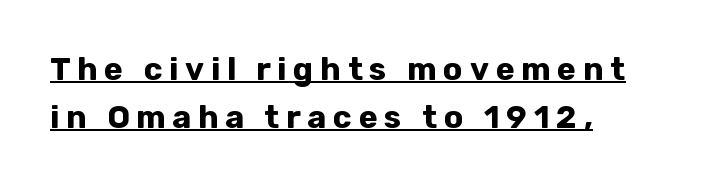
Reading down the column, the eye jumps a familiar distance to each next line. The letters are bold, with thick, heavy strokes. Characters remain perfectly vertical along every line. Is this a sans? Yes — the strokes have no serifs.
